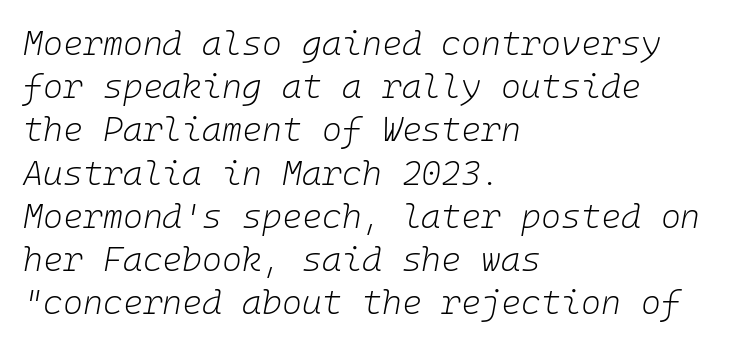
Q: Is the text bold? A: No.
Q: Is the text italic (slanted)? A: Yes, it leans right by about 10 degrees.
Q: Is the text underlined? A: No.
Q: How is the paragraph aligned? A: Left-aligned.
Q: Is the spacing between letters normal or unusually wide? A: Normal.
Q: Is the spacing between lines tight, normal or loose? A: Normal.
Q: Width (condensed, normal, or wide)? A: Normal.
Q: Stroke contrast? A: Low.
Q: x-height? A: Medium.
